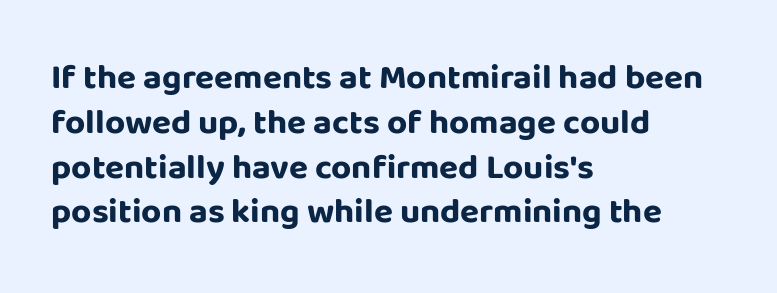
The type family on display is of the sans-serif kind. Stroke thickness is high; the sample reads as a true bold. Do the letters lean? They stand straight. The space between consecutive lines is moderate. In terms of letterspacing, this is plain default setting. The passage shown is typed in a proportional face where columns would drift.
